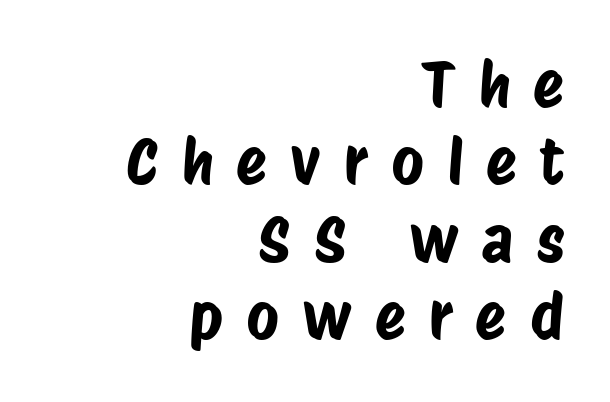
The image shows 63 px condensed sans-serif type; set right-aligned, line spacing 1.23x, unusually wide letter spacing (+0.37 em), not underlined; low stroke contrast and a large x-height.
